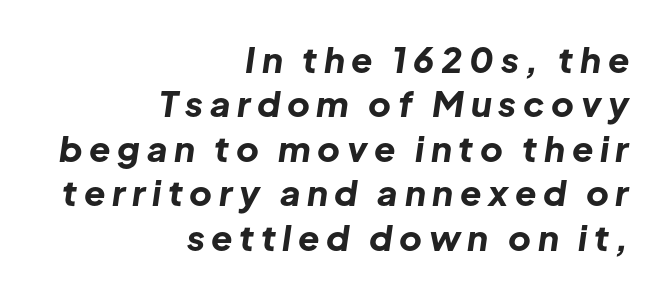
Q: Is the text bold? A: Yes.
Q: Is the text italic (slanted)? A: Yes, it leans right by about 8 degrees.
Q: Is the text underlined? A: No.
Q: How is the paragraph aligned? A: Right-aligned.
Q: Is the spacing between lines tight, normal or loose? A: Normal.
Q: Width (condensed, normal, or wide)? A: Normal.
Q: Stroke contrast? A: Low.
Q: x-height? A: Medium.
Q: Monospaced? A: No.
